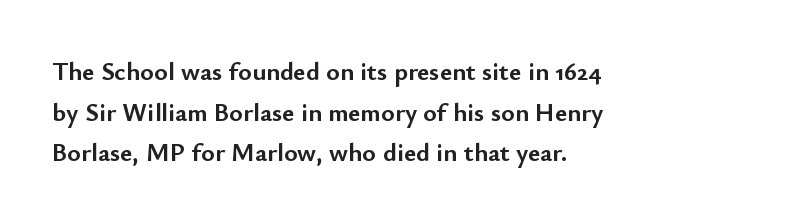
{"italic": "no", "bold": "yes", "underline": "no", "align": "left", "line_spacing": "normal", "line_spacing_ratio": 1.56, "letter_spacing": "normal", "letter_spacing_em": 0.0, "glyph_px": 26}
